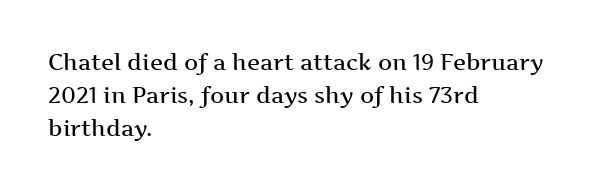
{"italic": "no", "bold": "semi", "underline": "no", "align": "left", "line_spacing": "normal", "line_spacing_ratio": 1.5, "letter_spacing": "normal", "letter_spacing_em": 0.0, "glyph_px": 22}
